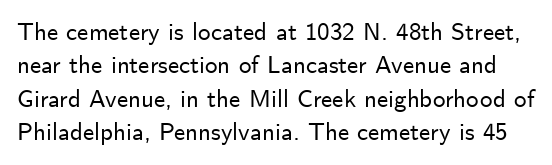
The letters sit at their default tracking, neither squeezed nor spread. Does the leading feel generous? No, just average. This rendering features lettering with no underline. Italic: no, the glyphs are upright roman.
